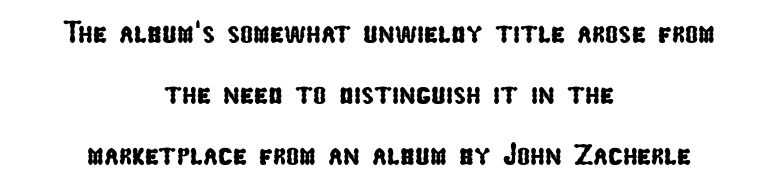
Type style note: lacks serifs. This rendering uses center alignment, leaving both contours irregular but symmetric. Nobody drew a line under any word here. This rendering leaves character spacing at its baseline value. A typesetter would call this proportional, since set widths differ per character.
